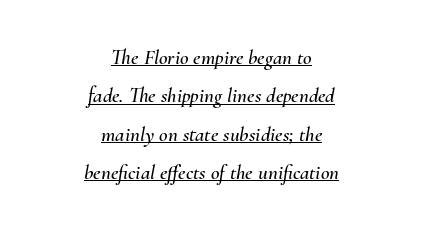
The tracking reads as untouched default to a designer's eye. The whole block is typeset with a tilt. Layout note: lines centered. This sample carries an underscore along the baseline area.
